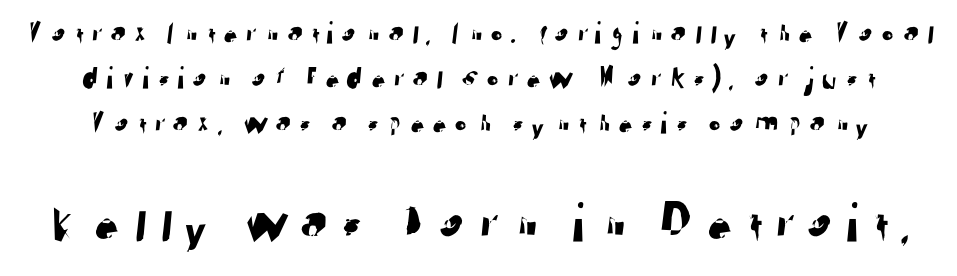
{"serif": "no", "width": "normal", "stroke_contrast": "low", "x_height": "medium", "monospaced": "no", "underline": "no", "line_spacing": "normal", "line_spacing_ratio": 1.41, "larger_block": "second", "size_ratio": 1.75, "glyph_px": 56}
